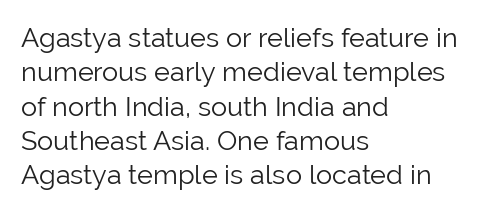
The letterforms sit at book weight or below. Honestly, the letter spacing is just normal — you wouldn't notice it. The type sits square on the baseline with zero lean. Unmarked baselines from the first word to the last. The text block is weighted toward the left margin, trailing off unevenly rightward. The designer left line spacing at the default.
